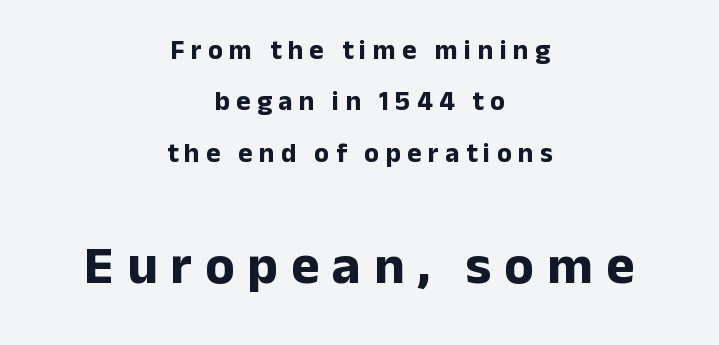
Q: Is the text bold? A: Yes.
Q: Is the text italic (slanted)? A: No, it is upright.
Q: Is the typeface a serif or a sans-serif typeface? A: Sans-serif.
Q: Is the text underlined? A: No.
Q: How is the paragraph aligned? A: Centered.
Q: Is the spacing between letters normal or unusually wide? A: Unusually wide.
Q: Is the spacing between lines tight, normal or loose? A: Loose.
Q: Which block of text is set in a larger size, the first (top) or the second (bottom)? A: The second (bottom) one.
Q: Width (condensed, normal, or wide)? A: Normal.
Q: Stroke contrast? A: Low.
Q: x-height? A: Medium.
Q: Monospaced? A: No.
